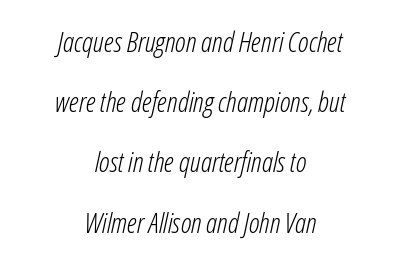
The image shows 28 px light, condensed type, italic (leaning right); set centered, loose line spacing (2.15x), normal letter spacing, not underlined; low stroke contrast and a medium x-height.
